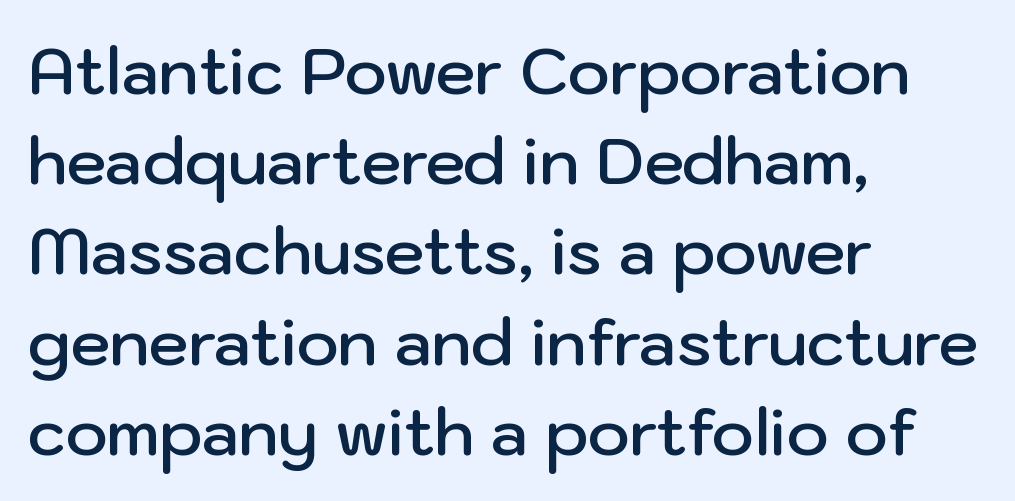
Q: Is the text bold? A: Semi-bold.
Q: Is the text italic (slanted)? A: No, it is upright.
Q: Is the typeface a serif or a sans-serif typeface? A: Sans-serif.
Q: Is the text underlined? A: No.
Q: How is the paragraph aligned? A: Left-aligned.
Q: Is the spacing between letters normal or unusually wide? A: Normal.
Q: Is the spacing between lines tight, normal or loose? A: Normal.
Q: Width (condensed, normal, or wide)? A: Normal.
Q: Stroke contrast? A: Low.
Q: x-height? A: Medium.
Q: Monospaced? A: No.
